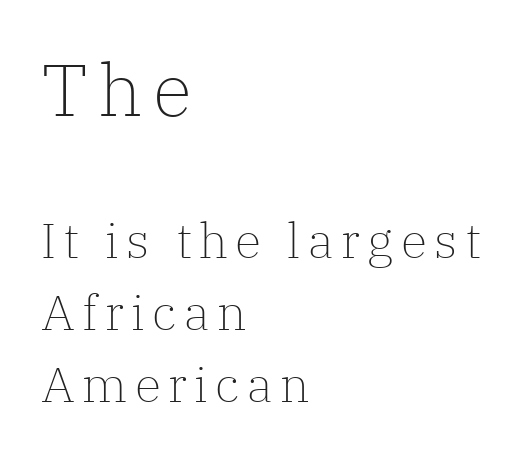
Q: Is the text bold? A: No.
Q: Is the text italic (slanted)? A: No, it is upright.
Q: Is the typeface a serif or a sans-serif typeface? A: Serif.
Q: Is the text underlined? A: No.
Q: How is the paragraph aligned? A: Left-aligned.
Q: Is the spacing between lines tight, normal or loose? A: Normal.
Q: Which block of text is set in a larger size, the first (top) or the second (bottom)? A: The first (top) one.
Q: Width (condensed, normal, or wide)? A: Normal.
Q: Stroke contrast? A: Low.
Q: x-height? A: Medium.
Q: Monospaced? A: No.
